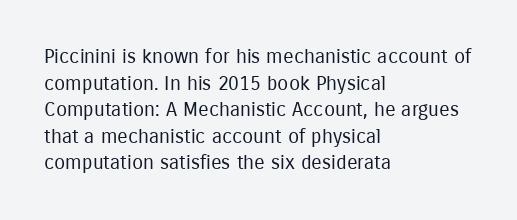
Q: Is the text bold? A: No.
Q: Is the text italic (slanted)? A: No, it is upright.
Q: Is the text underlined? A: No.
Q: How is the paragraph aligned? A: Left-aligned.
Q: Is the spacing between letters normal or unusually wide? A: Normal.
Q: Is the spacing between lines tight, normal or loose? A: Normal.
